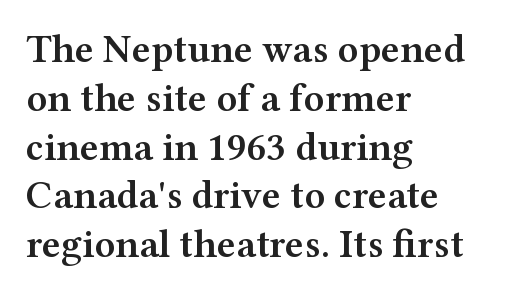
Q: Is the text bold? A: Semi-bold.
Q: Is the text italic (slanted)? A: No, it is upright.
Q: Is the typeface a serif or a sans-serif typeface? A: Serif.
Q: Is the text underlined? A: No.
Q: How is the paragraph aligned? A: Left-aligned.
Q: Is the spacing between letters normal or unusually wide? A: Normal.
Q: Width (condensed, normal, or wide)? A: Wide.
Q: Stroke contrast? A: Medium.
Q: x-height? A: Medium.
Q: Monospaced? A: No.
